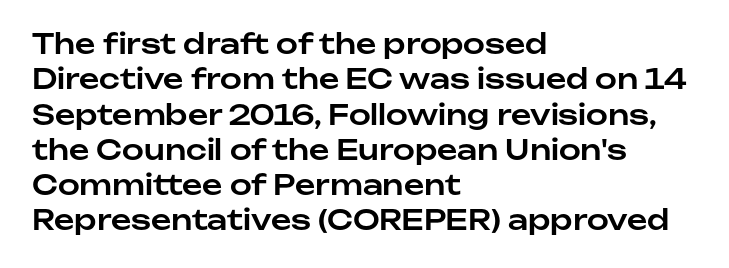
Q: Is the text italic (slanted)? A: No, it is upright.
Q: Is the typeface a serif or a sans-serif typeface? A: Sans-serif.
Q: Is the text underlined? A: No.
Q: How is the paragraph aligned? A: Left-aligned.
Q: Is the spacing between letters normal or unusually wide? A: Normal.
Q: Is the spacing between lines tight, normal or loose? A: Normal.
Q: Width (condensed, normal, or wide)? A: Normal.
Q: Stroke contrast? A: Low.
Q: x-height? A: Medium.
Q: Monospaced? A: No.
